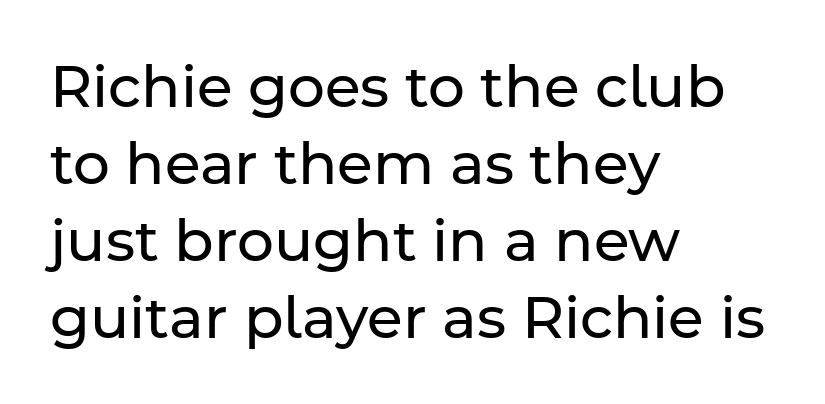
{"serif": "no", "italic": "no", "bold": "no", "weight": "regular", "width": "normal", "stroke_contrast": "low", "x_height": "medium", "monospaced": "no", "underline": "no", "align": "left", "line_spacing": "normal", "line_spacing_ratio": 1.33, "letter_spacing": "normal", "letter_spacing_em": 0.0, "glyph_px": 58}
